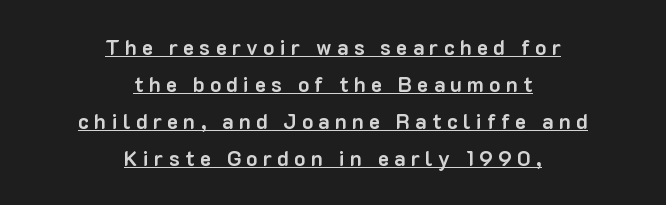
There is plenty of visible air inserted between adjacent glyphs. Do the letters lean? They stand straight. Weight check: bold — yes, fully. One-word summary of the alignment: center. Students, observe the line beneath the letters — that is underlining.
